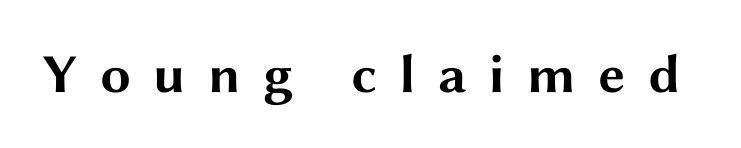
Loose tracking; the words dissolve into strings of separated letters. This sample has the flowing, uneven cadence of proportional lettering. A bare baseline throughout the passage. The letters stand upright; this is a roman face. Classification — sans serif.
